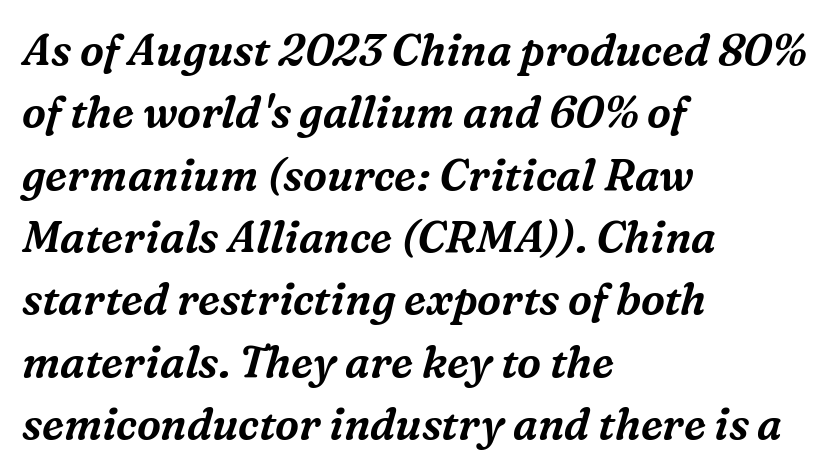
In terms of posture, this sample is oblique. Each letter's strokes conclude with small projecting serifs. Does the copy run flush right? No — it runs flush left. Each letter keeps its own natural width here, so spacing adapts to shape. Students, note that the glyphs here touch the page at normal intervals.
